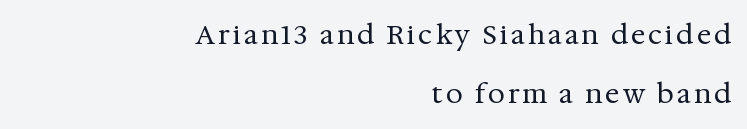
{"italic": "no", "bold": "no", "underline": "no", "align": "right", "line_spacing": "loose", "line_spacing_ratio": 2.19, "glyph_px": 27}
